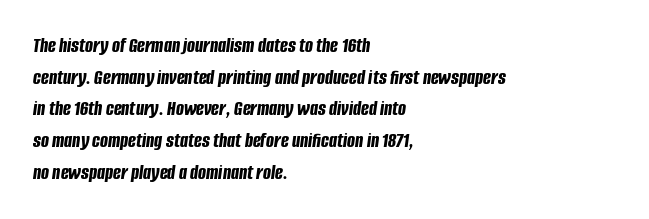
{"italic": "yes", "lean": "right", "slant_degrees": 8, "bold": "yes", "underline": "no", "align": "left", "line_spacing": "normal", "line_spacing_ratio": 1.51, "letter_spacing": "normal", "letter_spacing_em": 0.0, "glyph_px": 21}
